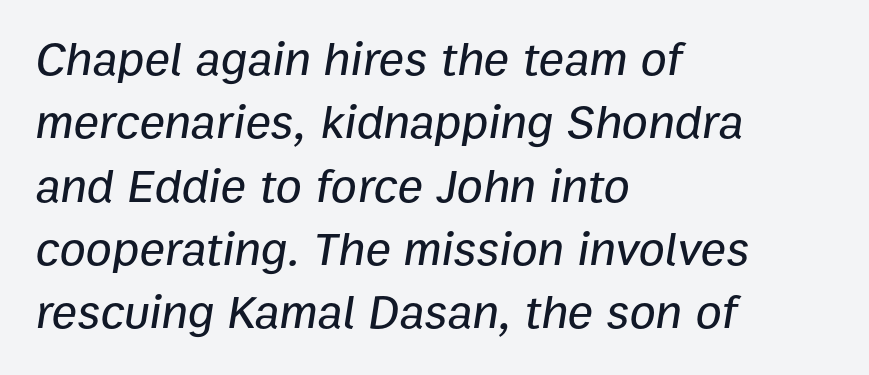
The image shows 48 px text type, italic (leaning right); set left-aligned, normal line spacing (1.32x), normal letter spacing, not underlined; low stroke contrast and a medium x-height.
